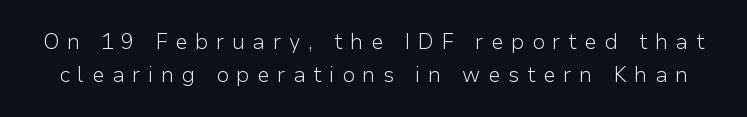
Q: Is the text bold? A: No.
Q: Is the text italic (slanted)? A: No, it is upright.
Q: Is the text underlined? A: No.
Q: Is the spacing between letters normal or unusually wide? A: Unusually wide.
Q: Is the spacing between lines tight, normal or loose? A: Normal.
